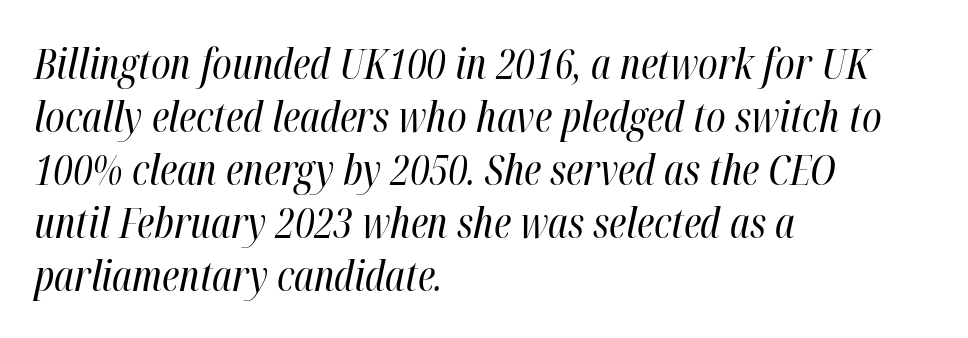
The image shows 42 px regular-weight, condensed type, italic (leaning right); set left-aligned, normal line spacing (1.26x), normal letter spacing, not underlined; high stroke contrast and a medium x-height.
